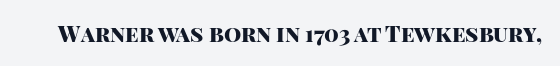
Q: Is the text bold? A: Yes.
Q: Is the text italic (slanted)? A: No, it is upright.
Q: Is the text underlined? A: No.
Q: Is the spacing between letters normal or unusually wide? A: Normal.
